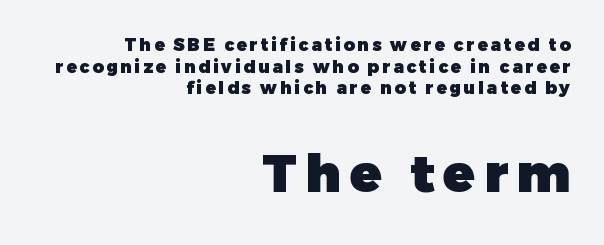
Q: Is the text bold? A: Yes.
Q: Is the text italic (slanted)? A: No, it is upright.
Q: Is the typeface a serif or a sans-serif typeface? A: Sans-serif.
Q: Is the text underlined? A: No.
Q: How is the paragraph aligned? A: Right-aligned.
Q: Is the spacing between lines tight, normal or loose? A: Normal.
Q: Which block of text is set in a larger size, the first (top) or the second (bottom)? A: The second (bottom) one.
Q: Width (condensed, normal, or wide)? A: Normal.
Q: Stroke contrast? A: Low.
Q: x-height? A: Medium.
Q: Monospaced? A: No.
